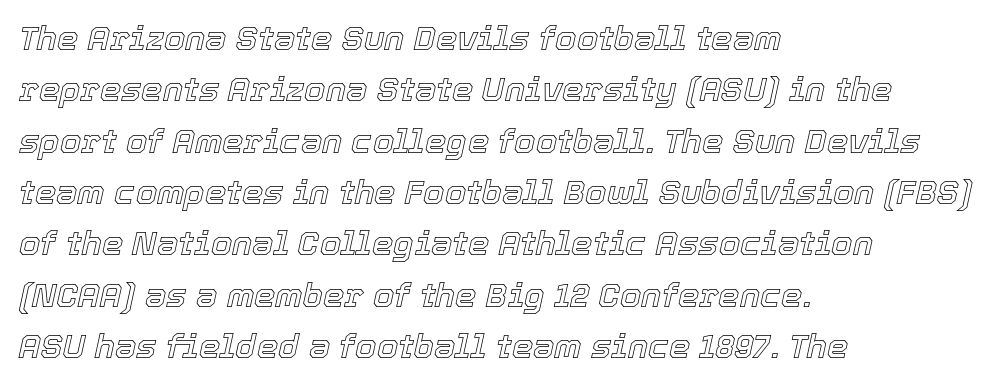
The image shows 34 px text type, italic (leaning right); set left-aligned, normal line spacing (1.51x), normal letter spacing, not underlined; a medium x-height.
